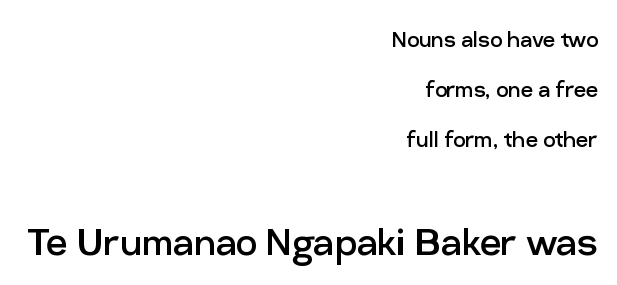
This rendering features lettering with no underline. This reads as an unemphasized weight, regular at the heaviest. Designer's note — italics off, roman on. The paragraph shown leans on its right margin. If you squint, the bottom block still reads clearly — it's the larger of the two.
